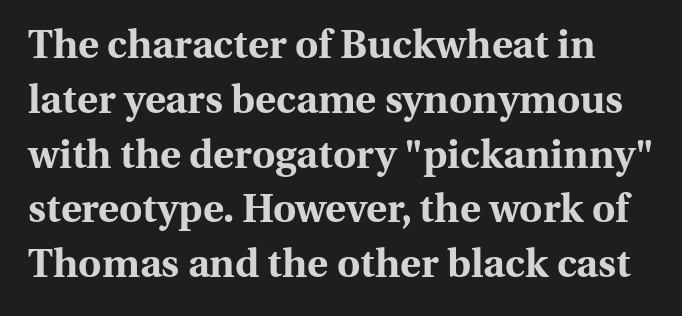
Q: Is the text bold? A: Yes.
Q: Is the text italic (slanted)? A: No, it is upright.
Q: Is the typeface a serif or a sans-serif typeface? A: Serif.
Q: Is the text underlined? A: No.
Q: Is the spacing between letters normal or unusually wide? A: Normal.
Q: Is the spacing between lines tight, normal or loose? A: Normal.
Q: Width (condensed, normal, or wide)? A: Normal.
Q: Stroke contrast? A: Medium.
Q: x-height? A: Medium.
Q: Monospaced? A: No.
